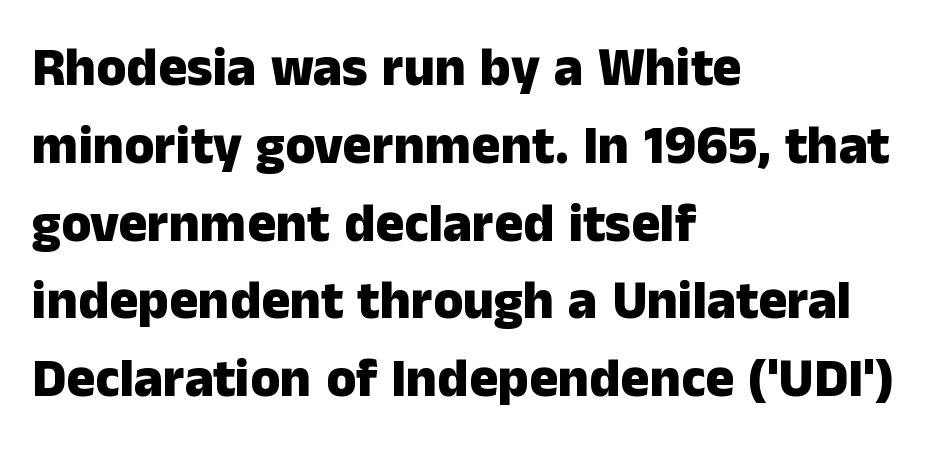
{"serif": "no", "italic": "no", "bold": "yes", "weight": "heavy", "width": "normal", "stroke_contrast": "low", "x_height": "medium", "monospaced": "no", "underline": "no", "align": "left", "line_spacing": "normal", "line_spacing_ratio": 1.44, "letter_spacing": "normal", "letter_spacing_em": 0.0, "glyph_px": 54}
